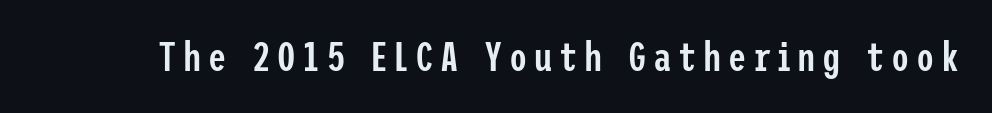
Q: Is the text bold? A: Semi-bold.
Q: Is the text italic (slanted)? A: No, it is upright.
Q: Is the typeface a serif or a sans-serif typeface? A: Sans-serif.
Q: Is the text underlined? A: No.
Q: Width (condensed, normal, or wide)? A: Condensed.
Q: Stroke contrast? A: Low.
Q: x-height? A: Medium.
